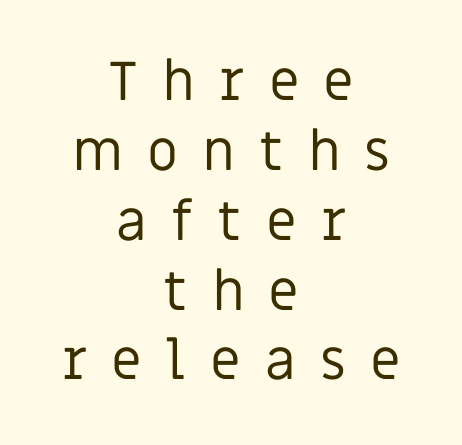
The image shows 55 px regular-weight sans-serif type, upright; set centered, normal line spacing (1.27x), unusually wide letter spacing (+0.44 em), not underlined; low stroke contrast and a large x-height.
